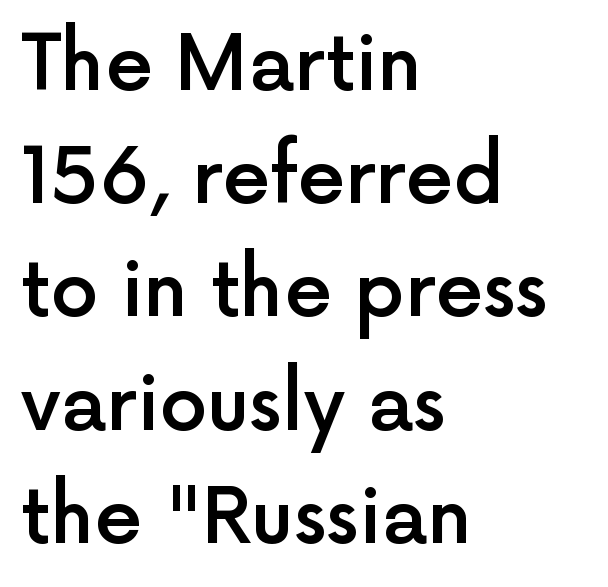
It's the straight-up-and-down kind of type. These words are printed semibold, heavier than regular yet not bold. Is the letter spacing exaggerated? No — it looks like the ordinary default. Varying glyph widths throughout — classic text-font behaviour.
